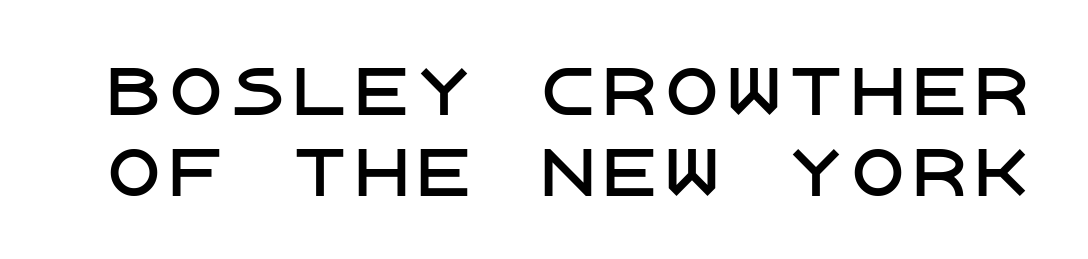
Q: Is the text italic (slanted)? A: No, it is upright.
Q: Is the typeface a serif or a sans-serif typeface? A: Sans-serif.
Q: Is the text underlined? A: No.
Q: Is the spacing between letters normal or unusually wide? A: Normal.
Q: Is the spacing between lines tight, normal or loose? A: Normal.
Q: Width (condensed, normal, or wide)? A: Normal.
Q: Stroke contrast? A: Low.
Q: x-height? A: Large.
